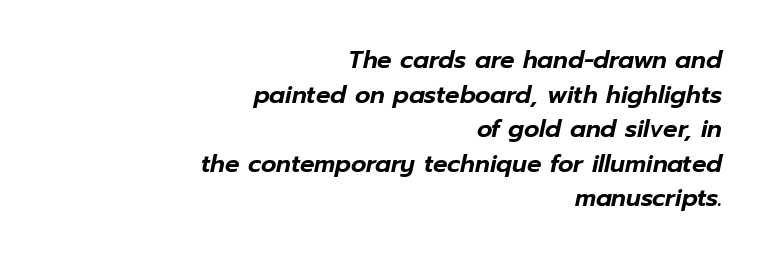
Reading down the column, the eye jumps a familiar distance to each next line. The specimen omits any rule beneath the text block's lines. Each word holds together tightly as a unit, with standard inter-letter gaps. Which margin do the lines hug? The right one — the left edge is uneven.
